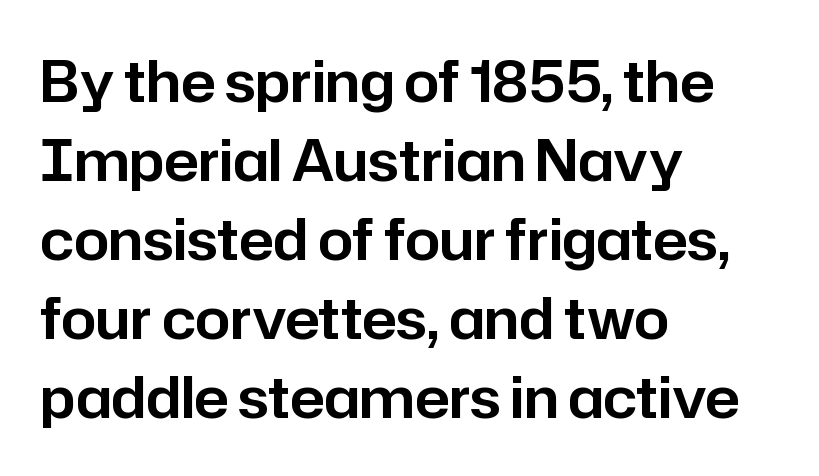
The rendering uses a moderate line-height, typical for paragraphs. The passage shown has conventional tracking throughout. Left-aligned paragraph, ragged on the right. A clean baseline with only descenders dipping below it.
